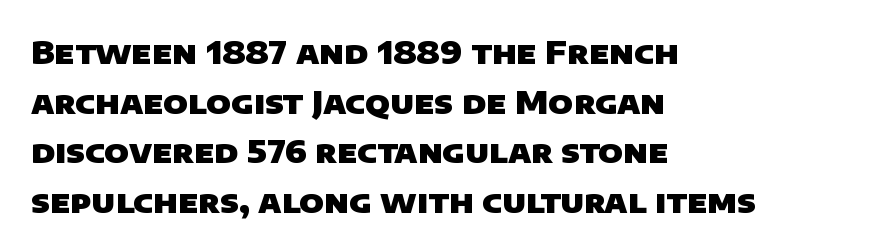
Q: Is the text bold? A: Yes.
Q: Is the typeface a serif or a sans-serif typeface? A: Sans-serif.
Q: Is the text underlined? A: No.
Q: How is the paragraph aligned? A: Left-aligned.
Q: Is the spacing between letters normal or unusually wide? A: Normal.
Q: Is the spacing between lines tight, normal or loose? A: Normal.
Q: Width (condensed, normal, or wide)? A: Normal.
Q: Stroke contrast? A: Low.
Q: x-height? A: Large.
Q: Monospaced? A: No.
